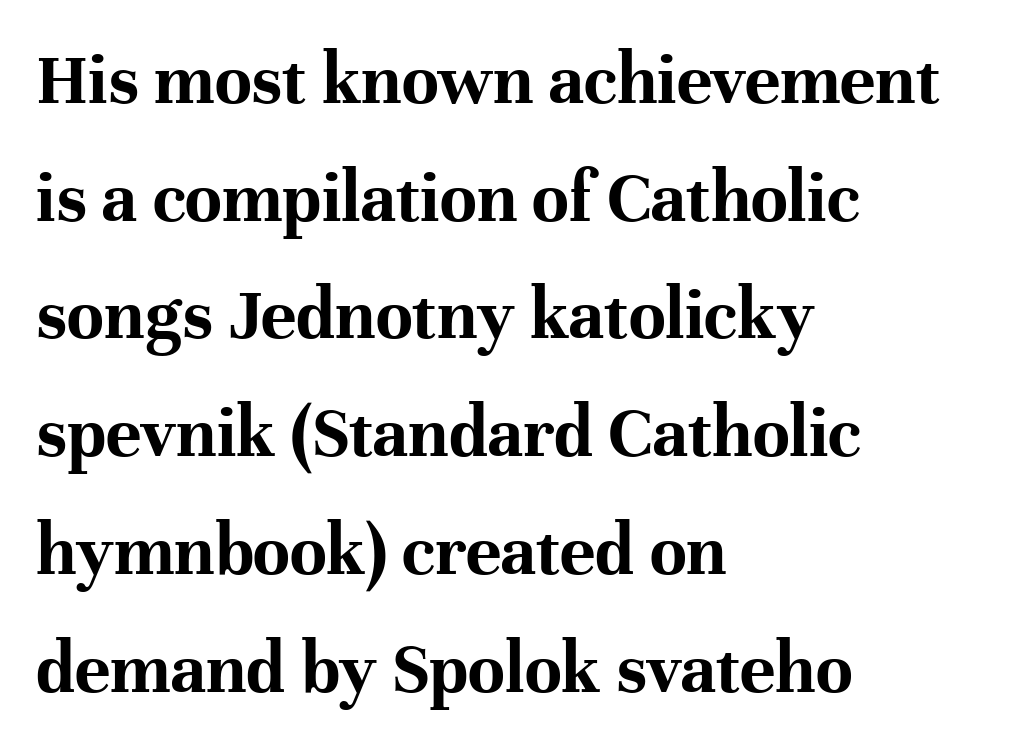
Q: Is the text bold? A: Yes.
Q: Is the text italic (slanted)? A: No, it is upright.
Q: Is the typeface a serif or a sans-serif typeface? A: Serif.
Q: Is the text underlined? A: No.
Q: How is the paragraph aligned? A: Left-aligned.
Q: Is the spacing between letters normal or unusually wide? A: Normal.
Q: Is the spacing between lines tight, normal or loose? A: Normal.
Q: Width (condensed, normal, or wide)? A: Normal.
Q: Stroke contrast? A: High.
Q: x-height? A: Medium.
Q: Monospaced? A: No.
